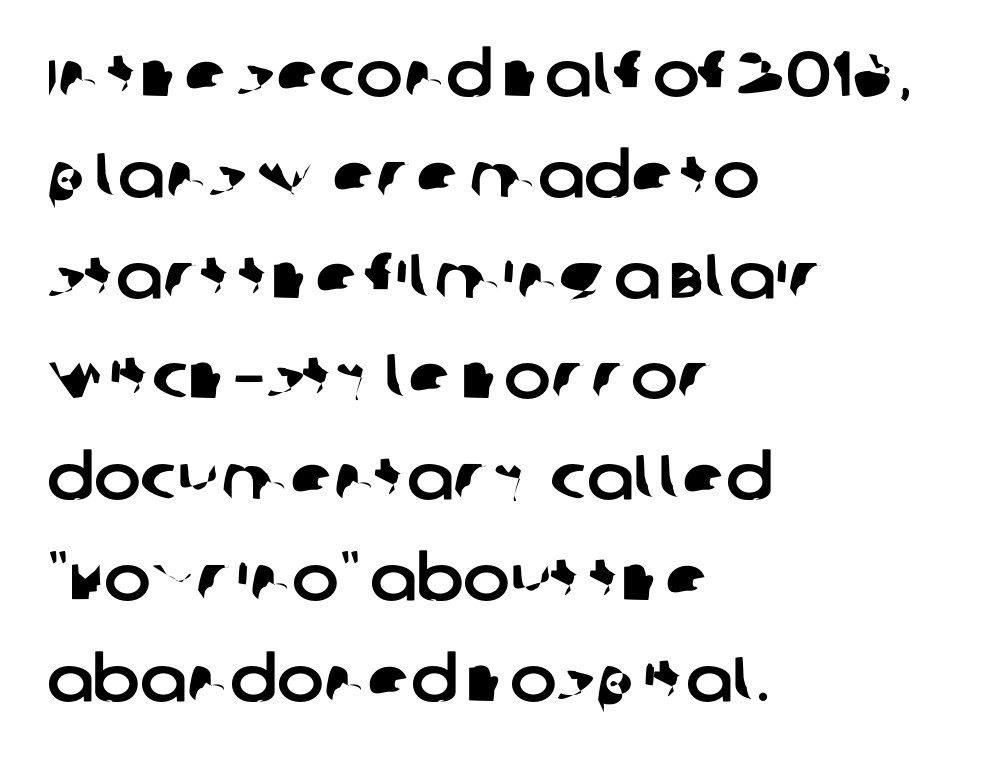
The image shows 63 px sans-serif type; set left-aligned, normal line spacing (1.6x), normal letter spacing, not underlined; low stroke contrast and a large x-height.
